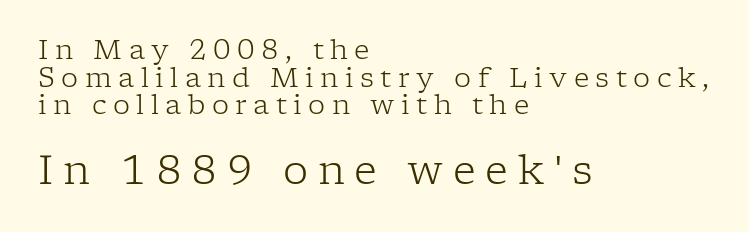
{"serif": "yes", "italic": "no", "bold": "no", "weight": "light", "width": "normal", "stroke_contrast": "low", "x_height": "medium", "monospaced": "no", "underline": "no", "align": "left", "line_spacing": "tight", "line_spacing_ratio": 1.02, "letter_spacing": "wide", "letter_spacing_em": 0.24, "larger_block": "second", "size_ratio": 1.48, "glyph_px": 40}
